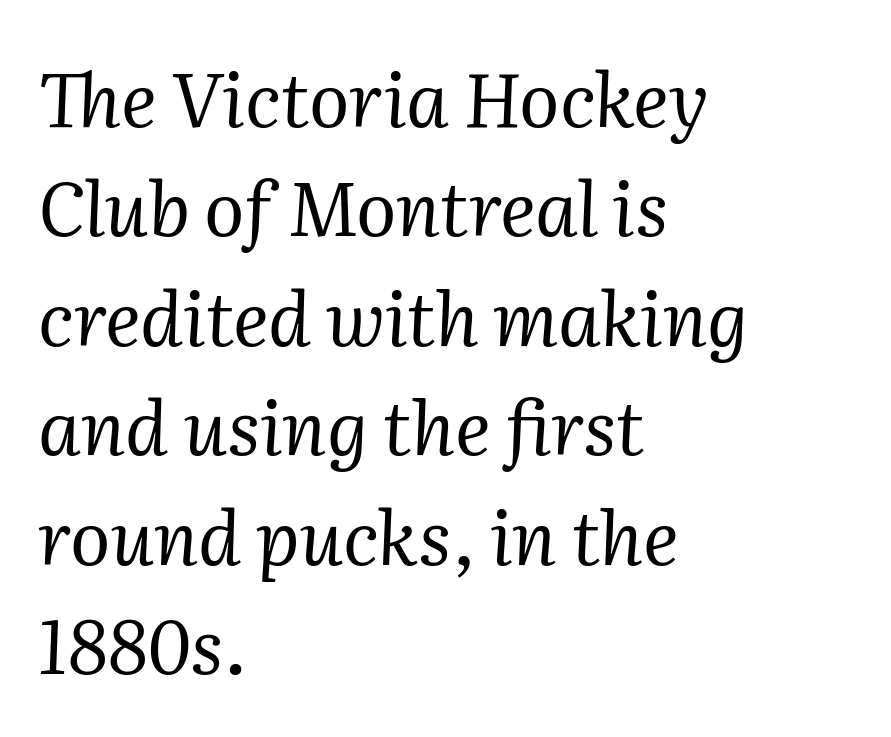
{"serif": "yes", "italic": "yes", "lean": "right", "slant_degrees": 2, "bold": "no", "weight": "regular", "width": "normal", "stroke_contrast": "medium", "x_height": "medium", "monospaced": "no", "underline": "no", "align": "left", "line_spacing": "normal", "line_spacing_ratio": 1.46, "letter_spacing": "normal", "letter_spacing_em": 0.0, "glyph_px": 75}
